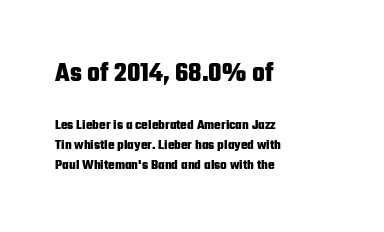
This sample is left-justified, so line endings fall wherever the words run out. The horizontal fit of the characters is conventional and even. Type without underlining. The rendering uses a moderate line-height, typical for paragraphs.
